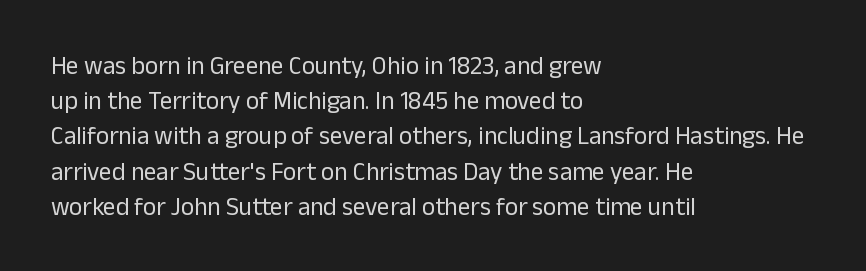
The image shows 25 px text type, upright; set left-aligned, normal line spacing (1.41x), normal letter spacing, not underlined.
